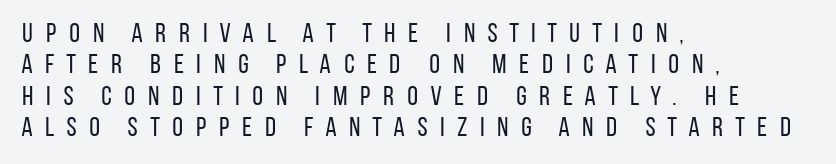
The image shows 27 px text type, upright; set left-aligned, line spacing 1.16x, unusually wide letter spacing (+0.41 em), not underlined.
